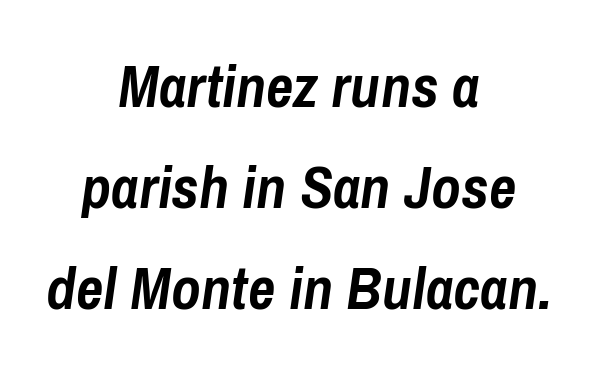
The image shows 60 px semibold, condensed type, italic (leaning right); set centered, normal line spacing (1.68x), normal letter spacing, not underlined; low stroke contrast and a medium x-height.
